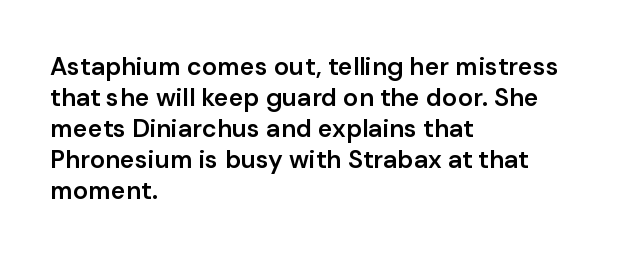
The image shows 25 px text type, upright; set left-aligned, line spacing 1.24x, normal letter spacing, not underlined.
